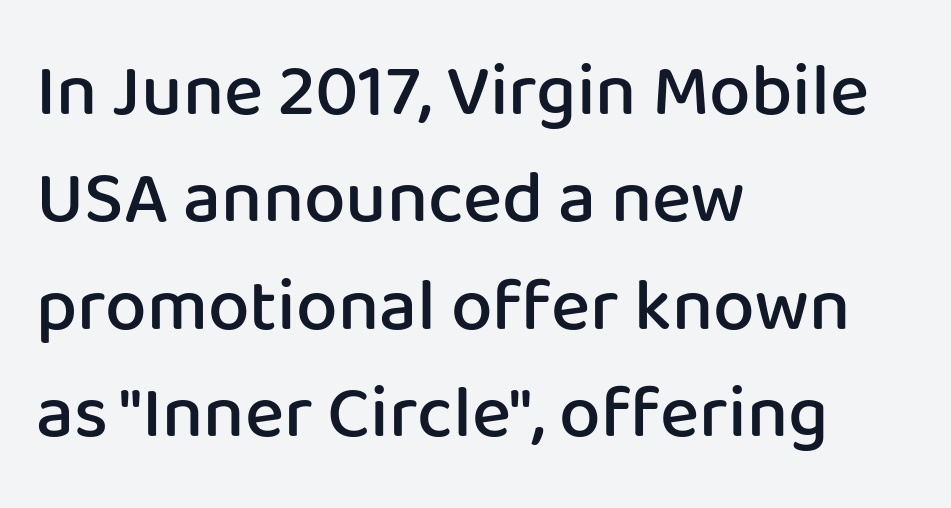
The image shows 74 px semibold sans-serif type, upright; set left-aligned, normal line spacing (1.45x), normal letter spacing, not underlined; low stroke contrast and a medium x-height.
